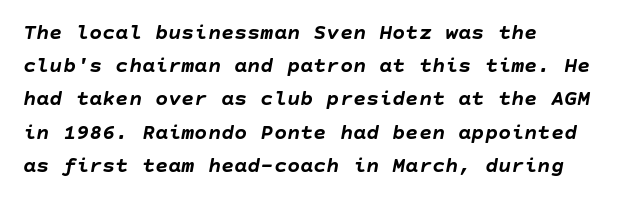
Q: Is the text bold? A: Yes.
Q: Is the text italic (slanted)? A: Yes, it leans right by about 10 degrees.
Q: Is the text underlined? A: No.
Q: How is the paragraph aligned? A: Left-aligned.
Q: Is the spacing between letters normal or unusually wide? A: Normal.
Q: Is the spacing between lines tight, normal or loose? A: Normal.
